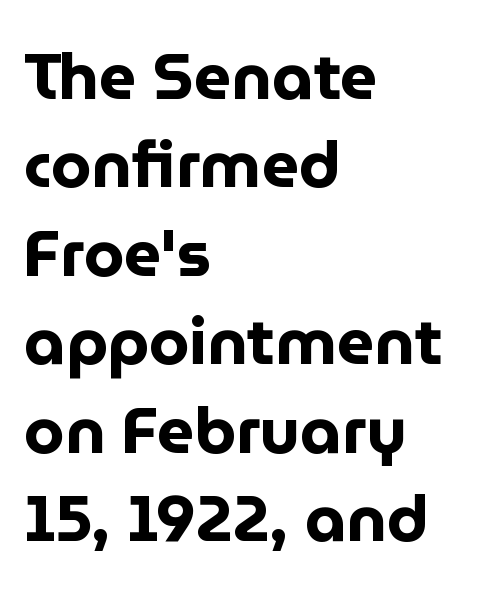
{"serif": "no", "italic": "no", "bold": "yes", "weight": "bold", "width": "normal", "stroke_contrast": "low", "x_height": "medium", "monospaced": "no", "underline": "no", "align": "left", "line_spacing": "normal", "line_spacing_ratio": 1.36, "letter_spacing": "normal", "letter_spacing_em": 0.0, "glyph_px": 65}
